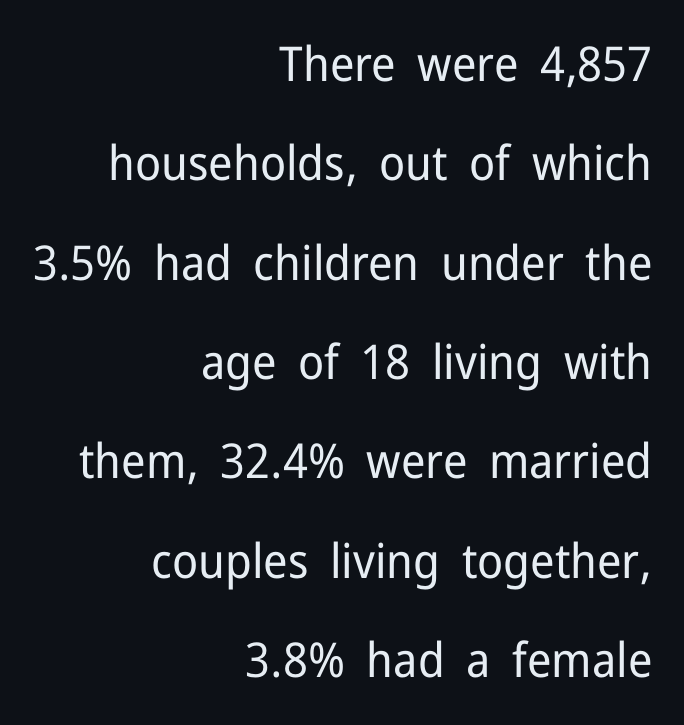
Here the designer chose a conventional face with non-uniform glyph widths. Nope, not italic — everything's standing straight. Stems here are at most as thick as an everyday book face. The paragraph has a hard right edge and a soft left edge. Type without underlining. The characters display no serif detailing; their extremities are plain.
